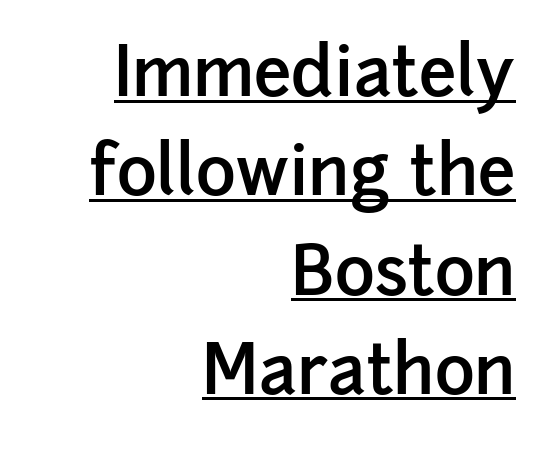
Q: Is the text bold? A: Semi-bold.
Q: Is the text italic (slanted)? A: No, it is upright.
Q: Is the typeface a serif or a sans-serif typeface? A: Sans-serif.
Q: Is the text underlined? A: Yes.
Q: How is the paragraph aligned? A: Right-aligned.
Q: Is the spacing between letters normal or unusually wide? A: Normal.
Q: Is the spacing between lines tight, normal or loose? A: Normal.
Q: Width (condensed, normal, or wide)? A: Normal.
Q: Stroke contrast? A: Low.
Q: x-height? A: Medium.
Q: Monospaced? A: No.
